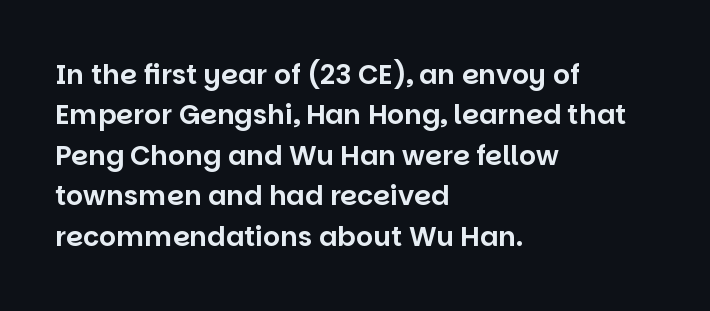
{"italic": "no", "underline": "no", "align": "left", "line_spacing": "normal", "line_spacing_ratio": 1.5, "letter_spacing": "normal", "letter_spacing_em": 0.0, "glyph_px": 27}
